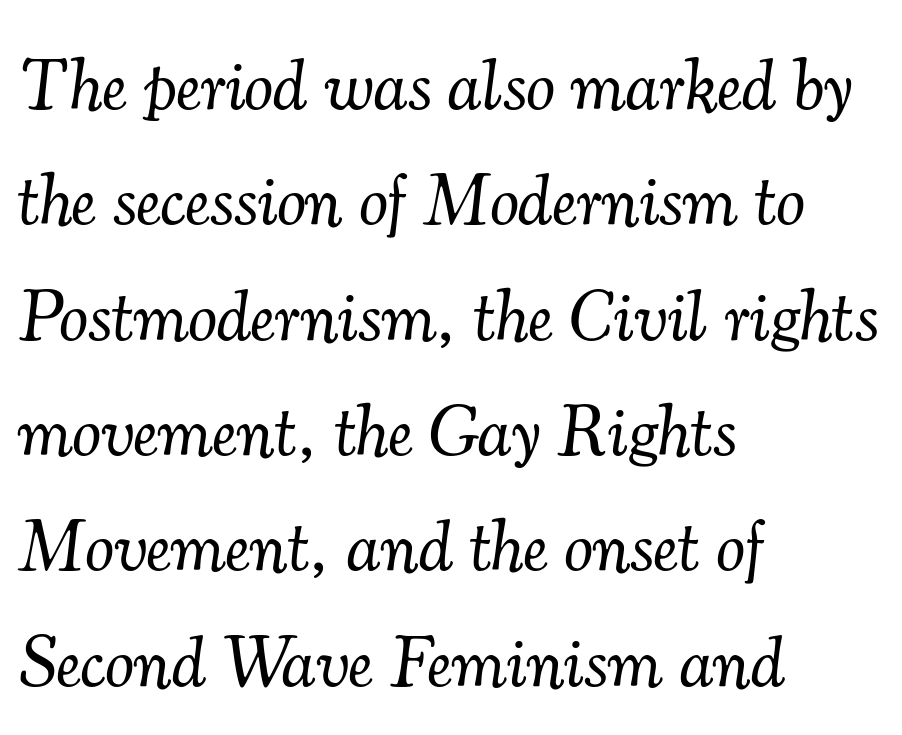
Letter spacing: default. Heft: none added — not bold. Varying glyph widths throughout — classic text-font behaviour. The glyphs in this specimen are seriffed. The designer left line spacing at the default. Honestly, there is no underline to notice here at all.
